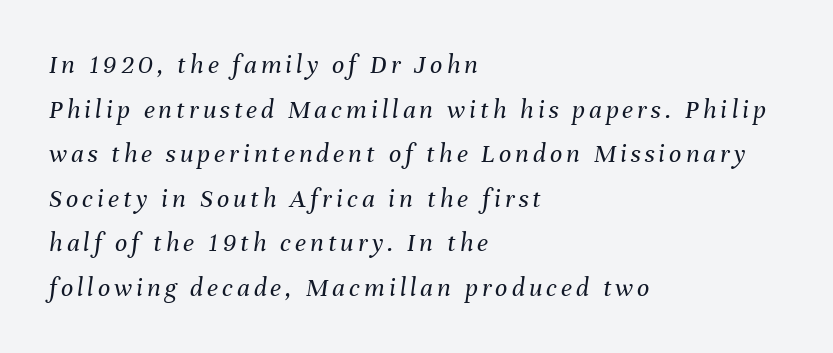
The image shows 27 px text type, italic (leaning right); set left-aligned, normal line spacing (1.65x), not underlined.
